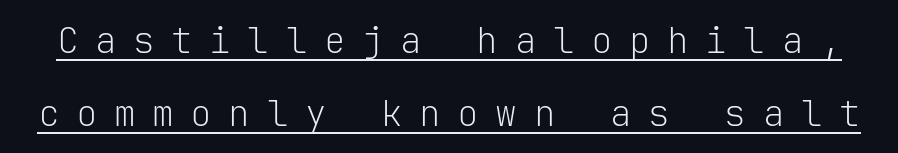
Q: Is the text bold? A: No.
Q: Is the text italic (slanted)? A: No, it is upright.
Q: Is the typeface a serif or a sans-serif typeface? A: Sans-serif.
Q: Is the text underlined? A: Yes.
Q: Is the spacing between letters normal or unusually wide? A: Unusually wide.
Q: Is the spacing between lines tight, normal or loose? A: Loose.
Q: Width (condensed, normal, or wide)? A: Normal.
Q: Stroke contrast? A: Low.
Q: x-height? A: Medium.
Q: Monospaced? A: Yes.
